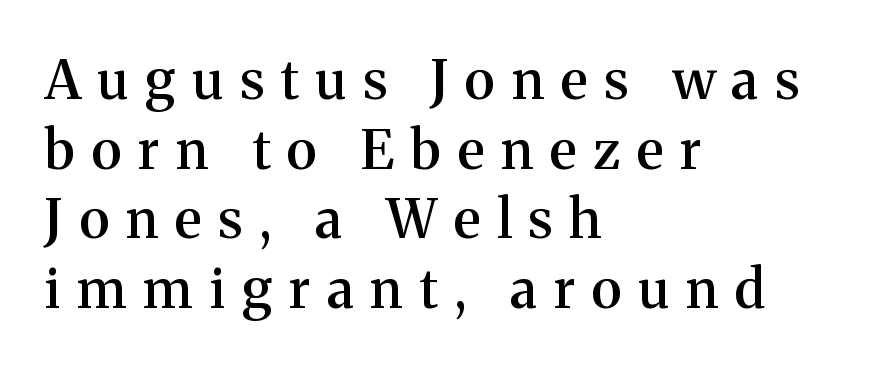
{"serif": "yes", "italic": "no", "bold": "semi", "weight": "semibold", "width": "normal", "stroke_contrast": "medium", "x_height": "medium", "monospaced": "no", "underline": "no", "align": "left", "line_spacing": "normal", "line_spacing_ratio": 1.29, "letter_spacing": "wide", "letter_spacing_em": 0.31, "glyph_px": 54}
